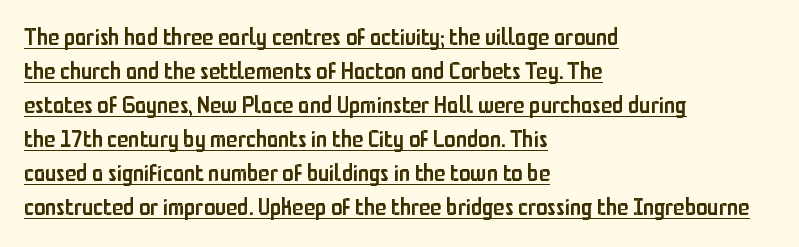
{"italic": "no", "bold": "semi", "underline": "yes", "align": "left", "line_spacing": "normal", "line_spacing_ratio": 1.48, "letter_spacing": "normal", "letter_spacing_em": 0.0, "glyph_px": 23}
